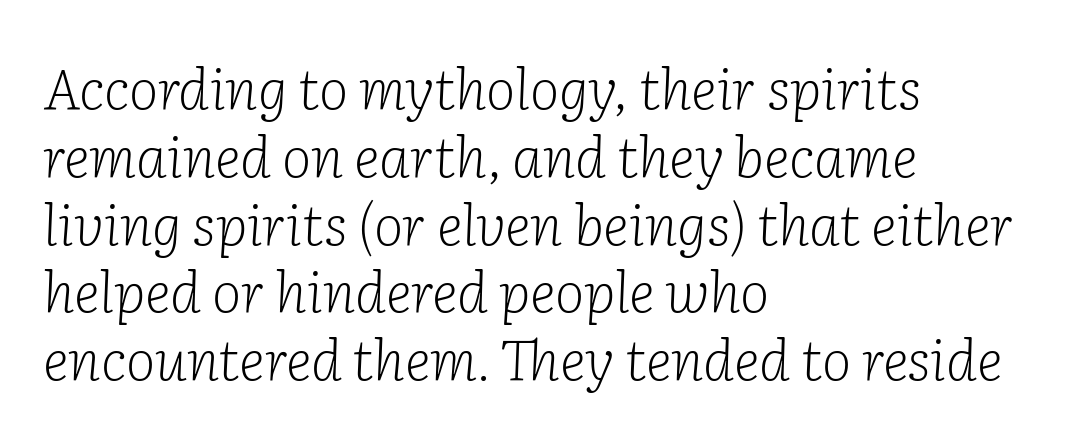
{"serif": "yes", "italic": "yes", "lean": "right", "slant_degrees": 2, "bold": "no", "weight": "light", "width": "normal", "stroke_contrast": "low", "x_height": "medium", "monospaced": "no", "underline": "no", "align": "left", "line_spacing_ratio": 1.21, "letter_spacing": "normal", "letter_spacing_em": 0.0, "glyph_px": 56}
